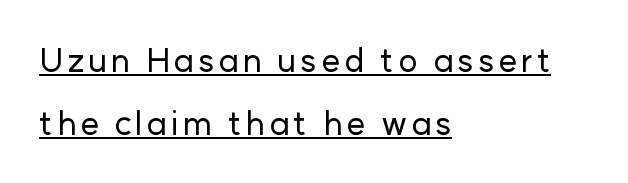
{"serif": "no", "italic": "no", "width": "normal", "stroke_contrast": "low", "x_height": "medium", "monospaced": "no", "underline": "yes", "align": "left", "line_spacing": "loose", "line_spacing_ratio": 1.9, "glyph_px": 33}
